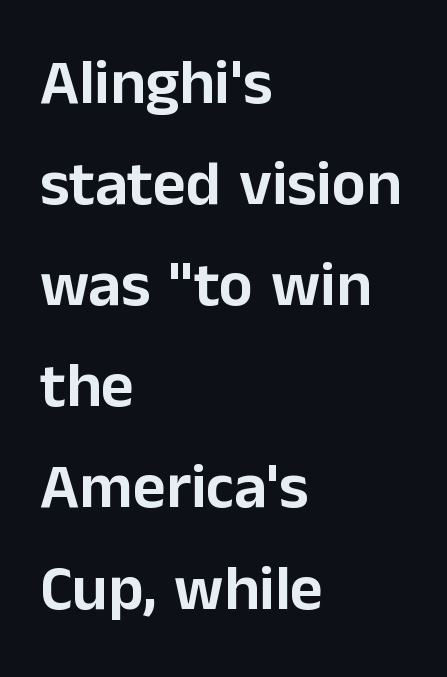
{"serif": "no", "italic": "no", "width": "normal", "stroke_contrast": "low", "x_height": "medium", "monospaced": "no", "underline": "no", "align": "left", "line_spacing": "normal", "line_spacing_ratio": 1.58, "letter_spacing": "normal", "letter_spacing_em": 0.0, "glyph_px": 64}
